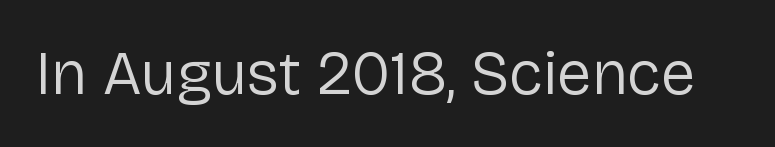
Q: Is the text bold? A: No.
Q: Is the text italic (slanted)? A: No, it is upright.
Q: Is the typeface a serif or a sans-serif typeface? A: Sans-serif.
Q: Is the text underlined? A: No.
Q: Is the spacing between letters normal or unusually wide? A: Normal.
Q: Width (condensed, normal, or wide)? A: Normal.
Q: Stroke contrast? A: Low.
Q: x-height? A: Medium.
Q: Monospaced? A: No.
